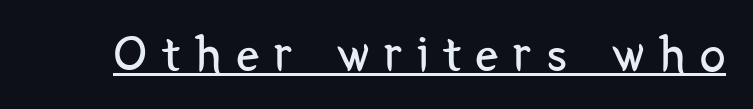
Short note: letters widely spaced. Students, observe the line beneath the letters — that is underlining. Classification — sans serif. Ordinary non-slanted type is in use. The passage shown is not bold in any degree.
